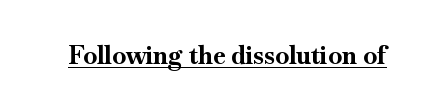
The image shows 25 px bold type, upright; set normal letter spacing, underlined.
